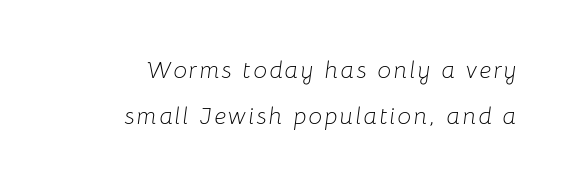
Notice the wide empty band between every row — that's loose leading. These lines are set flush right with a ragged left edge. The whole block is typeset with a tilt. No extra ink here — the face is not bold.
